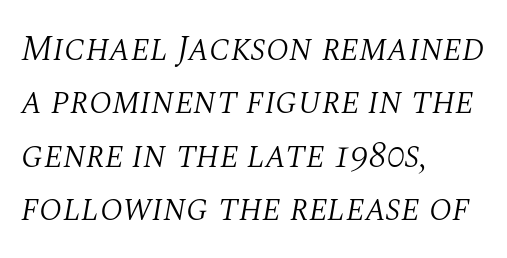
{"serif": "yes", "italic": "yes", "lean": "right", "slant_degrees": 10, "bold": "no", "weight": "light", "width": "normal", "stroke_contrast": "medium", "x_height": "large", "monospaced": "no", "underline": "no", "align": "left", "line_spacing": "normal", "line_spacing_ratio": 1.48, "letter_spacing": "normal", "letter_spacing_em": 0.0, "glyph_px": 36}
